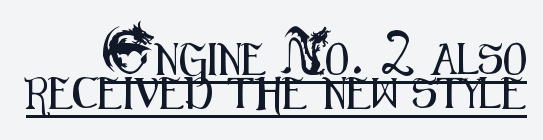
A typographer would call this underscored text. Words appear dense and cohesive because spacing is normal. What's the leading like? Squeezed, with rows nearly overlapping. The designer went with a sans here, leaving each stem footless. Does the lettering tilt? It doesn't — this is upright.
